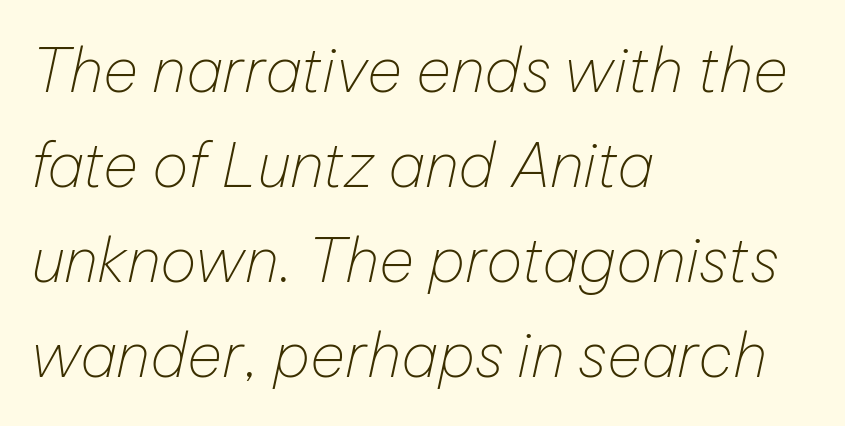
{"italic": "yes", "lean": "right", "slant_degrees": 12, "bold": "no", "weight": "thin", "width": "normal", "stroke_contrast": "low", "x_height": "medium", "monospaced": "no", "underline": "no", "align": "left", "line_spacing": "normal", "line_spacing_ratio": 1.56, "letter_spacing": "normal", "letter_spacing_em": 0.0, "glyph_px": 61}
